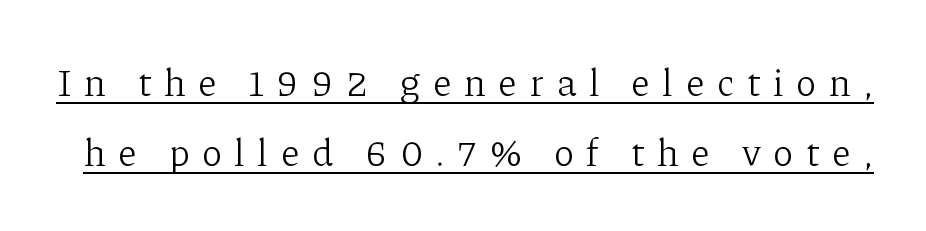
The image shows 38 px light serif type, upright; set line spacing 1.83x, unusually wide letter spacing (+0.34 em), underlined; low stroke contrast and a medium x-height.
